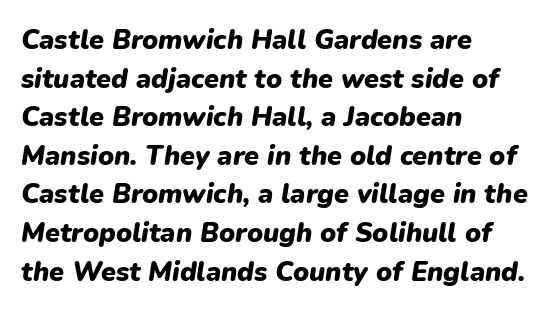
{"italic": "yes", "lean": "right", "slant_degrees": 9, "bold": "yes", "underline": "no", "align": "left", "line_spacing": "normal", "line_spacing_ratio": 1.43, "letter_spacing": "normal", "letter_spacing_em": 0.0, "glyph_px": 27}
